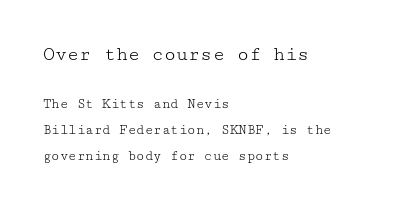
{"italic": "no", "bold": "no", "underline": "no", "align": "left", "line_spacing_ratio": 1.85, "letter_spacing": "normal", "letter_spacing_em": 0.0, "larger_block": "first", "size_ratio": 1.43, "glyph_px": 20}
